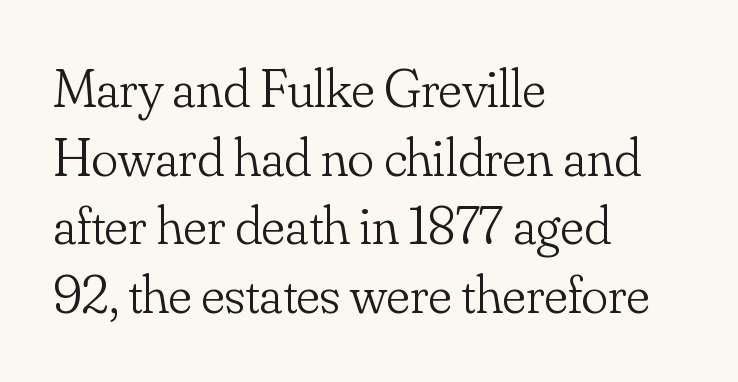
Q: Is the text bold? A: No.
Q: Is the text italic (slanted)? A: No, it is upright.
Q: Is the typeface a serif or a sans-serif typeface? A: Serif.
Q: Is the text underlined? A: No.
Q: How is the paragraph aligned? A: Left-aligned.
Q: Is the spacing between letters normal or unusually wide? A: Normal.
Q: Is the spacing between lines tight, normal or loose? A: Normal.
Q: Width (condensed, normal, or wide)? A: Normal.
Q: Stroke contrast? A: Low.
Q: x-height? A: Small.
Q: Monospaced? A: No.
